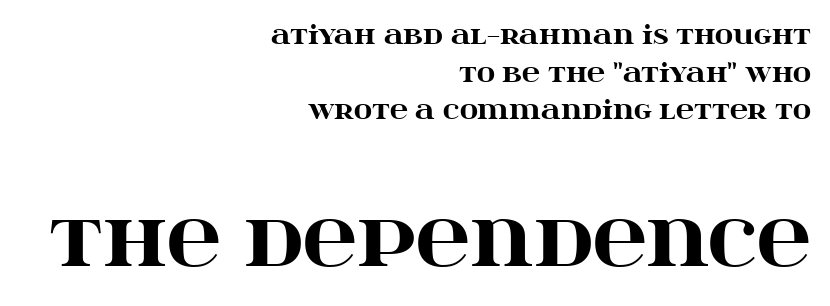
Q: Is the text bold? A: Yes.
Q: Is the text italic (slanted)? A: No, it is upright.
Q: Is the typeface a serif or a sans-serif typeface? A: Serif.
Q: Is the text underlined? A: No.
Q: How is the paragraph aligned? A: Right-aligned.
Q: Is the spacing between letters normal or unusually wide? A: Normal.
Q: Is the spacing between lines tight, normal or loose? A: Normal.
Q: Which block of text is set in a larger size, the first (top) or the second (bottom)? A: The second (bottom) one.
Q: Width (condensed, normal, or wide)? A: Wide.
Q: Stroke contrast? A: High.
Q: x-height? A: Large.
Q: Monospaced? A: No.
